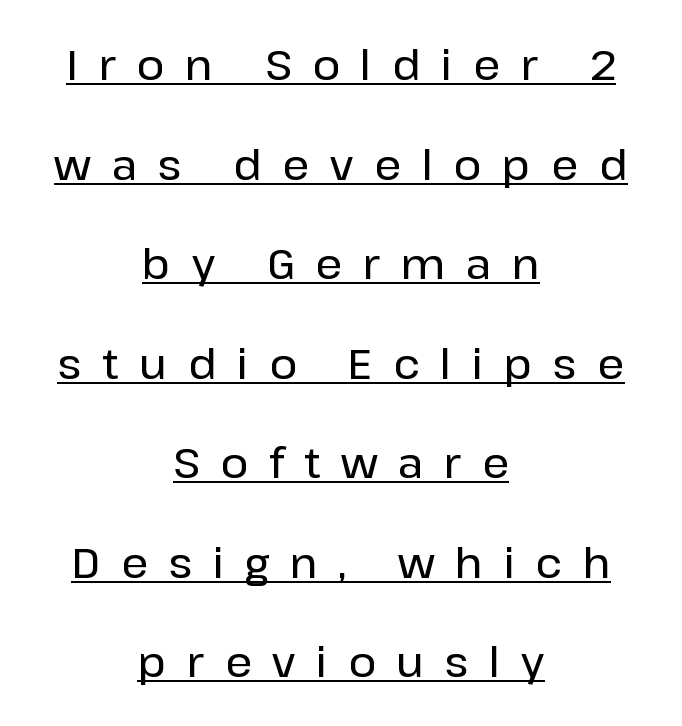
Q: Is the text italic (slanted)? A: No, it is upright.
Q: Is the typeface a serif or a sans-serif typeface? A: Sans-serif.
Q: Is the text underlined? A: Yes.
Q: How is the paragraph aligned? A: Centered.
Q: Is the spacing between letters normal or unusually wide? A: Unusually wide.
Q: Is the spacing between lines tight, normal or loose? A: Loose.
Q: Width (condensed, normal, or wide)? A: Normal.
Q: Stroke contrast? A: Low.
Q: x-height? A: Medium.
Q: Monospaced? A: No.
